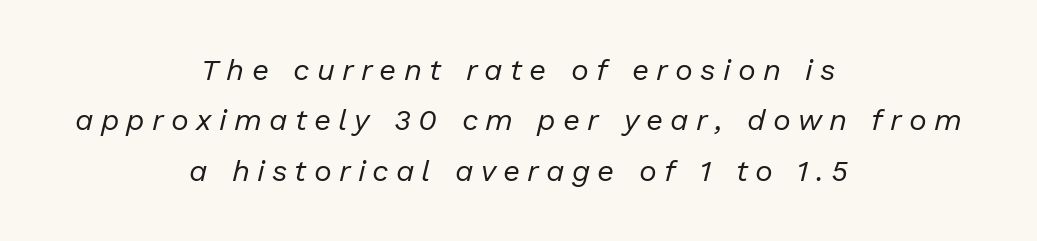
Q: Is the text bold? A: No.
Q: Is the text italic (slanted)? A: Yes, it leans right by about 13 degrees.
Q: Is the text underlined? A: No.
Q: How is the paragraph aligned? A: Centered.
Q: Is the spacing between letters normal or unusually wide? A: Unusually wide.
Q: Is the spacing between lines tight, normal or loose? A: Normal.
Q: Width (condensed, normal, or wide)? A: Normal.
Q: Stroke contrast? A: Low.
Q: x-height? A: Medium.
Q: Monospaced? A: No.
